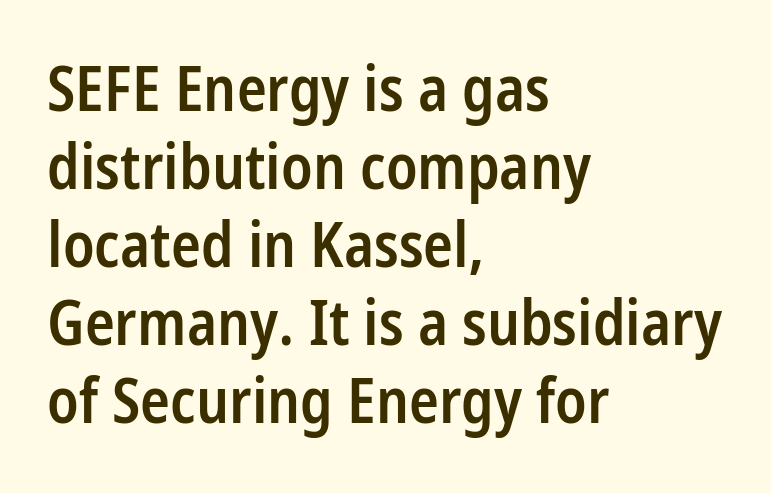
The image shows 62 px semibold, condensed sans-serif type, upright; set left-aligned, normal line spacing (1.26x), normal letter spacing, not underlined; low stroke contrast and a medium x-height.
